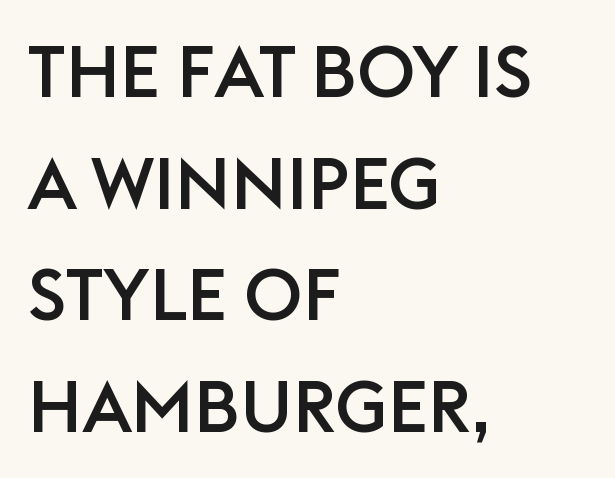
Q: Is the text italic (slanted)? A: No, it is upright.
Q: Is the typeface a serif or a sans-serif typeface? A: Sans-serif.
Q: Is the text underlined? A: No.
Q: How is the paragraph aligned? A: Left-aligned.
Q: Is the spacing between letters normal or unusually wide? A: Normal.
Q: Is the spacing between lines tight, normal or loose? A: Normal.
Q: Width (condensed, normal, or wide)? A: Normal.
Q: Stroke contrast? A: Low.
Q: x-height? A: Large.
Q: Monospaced? A: No.
